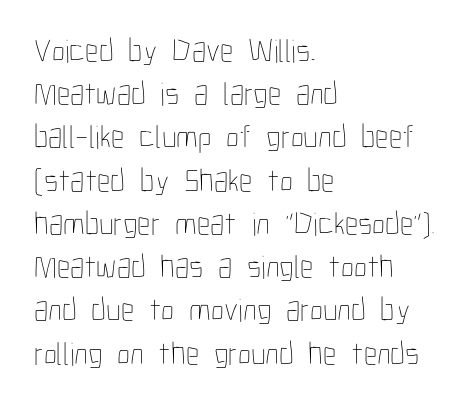
{"italic": "no", "bold": "no", "weight": "thin", "width": "condensed", "stroke_contrast": "low", "x_height": "medium", "monospaced": "no", "underline": "no", "align": "left", "line_spacing": "normal", "line_spacing_ratio": 1.31, "letter_spacing": "normal", "letter_spacing_em": 0.0, "glyph_px": 33}
